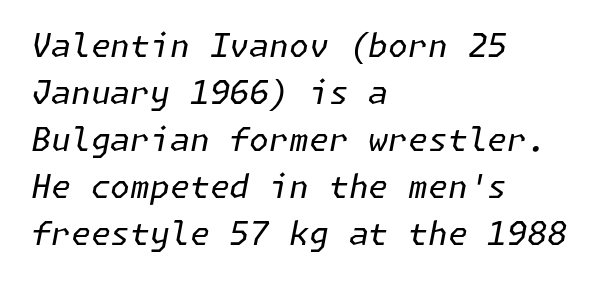
The face used here is rendered with its standard letterfit. These glyphs show unthickened strokes, regular width or finer. The area under the type is left untouched. Horizontal bands of white between lines are of average thickness. Layout note: lines flush left.
